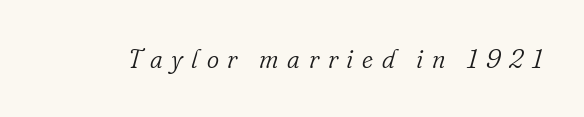
{"italic": "yes", "lean": "right", "slant_degrees": 16, "bold": "no", "underline": "no", "letter_spacing": "wide", "letter_spacing_em": 0.33, "glyph_px": 26}
